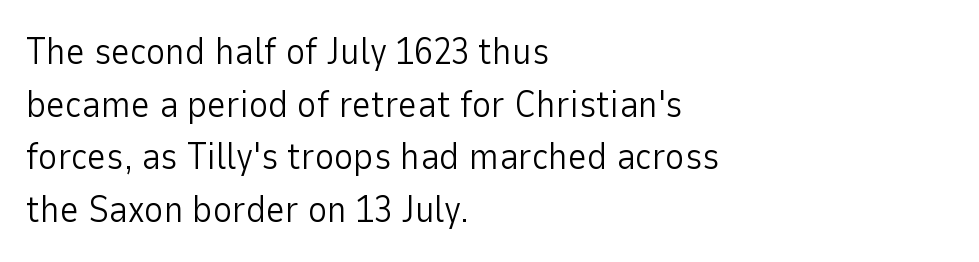
The image shows 37 px light sans-serif type, upright; set left-aligned, normal line spacing (1.42x), normal letter spacing, not underlined; low stroke contrast and a medium x-height.
